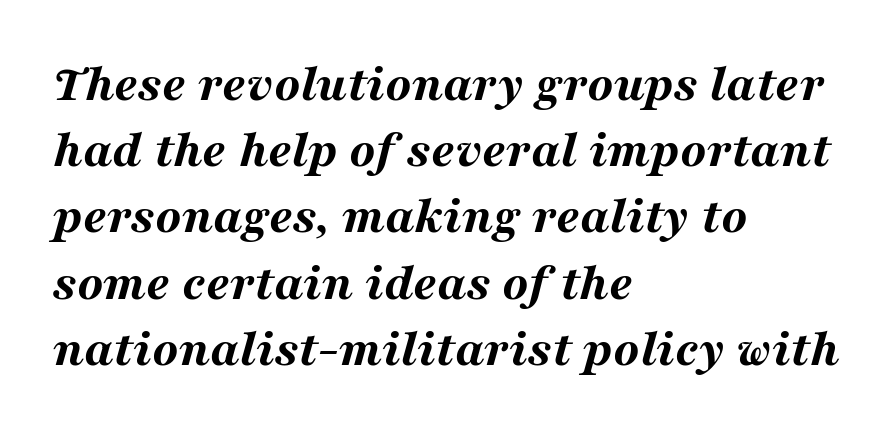
Slant detected: the letters are inclined. Notice how the passage keeps a crisp vertical edge on the left only. Is this a fixed-width face? No — the glyphs have proportional, varying widths. The rendering uses a bold face; every stroke is thick and dark. Decoration check: the copy has no underline.
